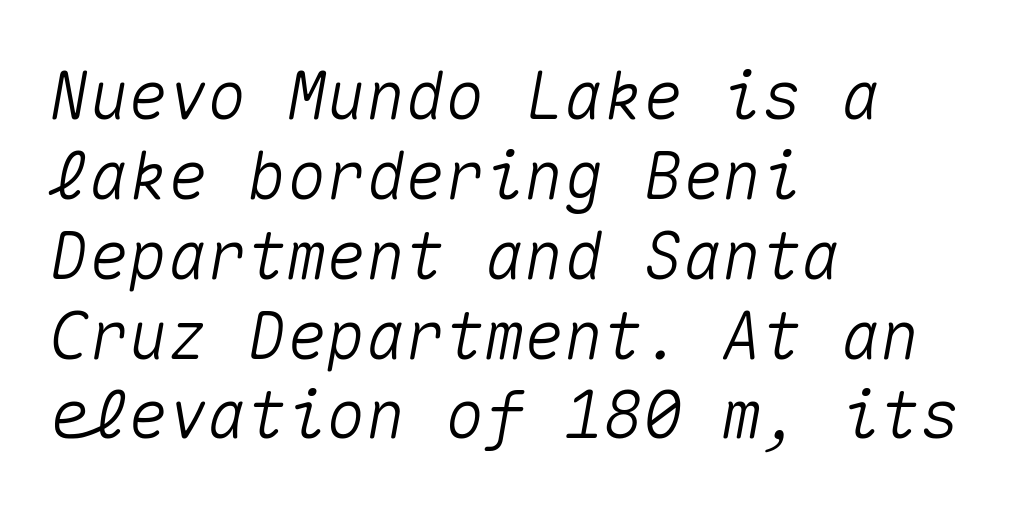
The image shows 66 px text type, italic (leaning right), monospaced; set left-aligned, line spacing 1.21x, normal letter spacing, not underlined; medium stroke contrast and a medium x-height.
